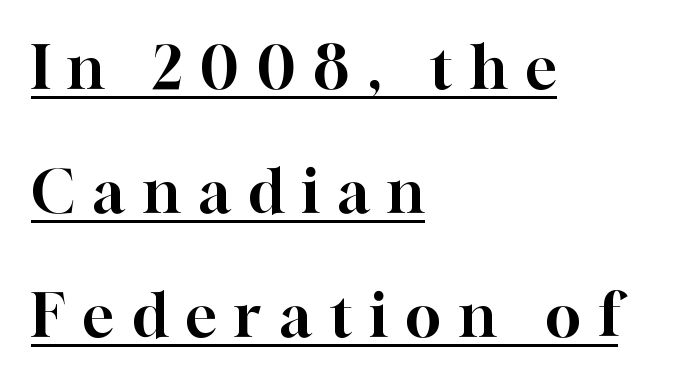
Q: Is the text italic (slanted)? A: No, it is upright.
Q: Is the typeface a serif or a sans-serif typeface? A: Serif.
Q: Is the text underlined? A: Yes.
Q: How is the paragraph aligned? A: Left-aligned.
Q: Is the spacing between letters normal or unusually wide? A: Unusually wide.
Q: Is the spacing between lines tight, normal or loose? A: Loose.
Q: Width (condensed, normal, or wide)? A: Normal.
Q: Stroke contrast? A: High.
Q: x-height? A: Medium.
Q: Monospaced? A: No.
